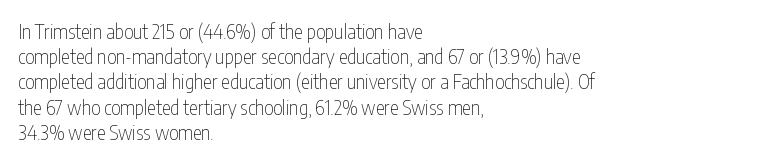
How would I describe the line gaps? Plain and ordinary. Stem width sits at or under what a default text font uses. Posture: straight, roman, zero tilt. Underlining? Definitely not there. How are the letters spaced? Ordinarily, with no added tracking. Alignment: flush left.
